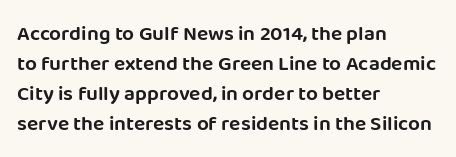
Q: Is the text italic (slanted)? A: No, it is upright.
Q: Is the text underlined? A: No.
Q: How is the paragraph aligned? A: Left-aligned.
Q: Is the spacing between letters normal or unusually wide? A: Normal.
Q: Is the spacing between lines tight, normal or loose? A: Normal.
